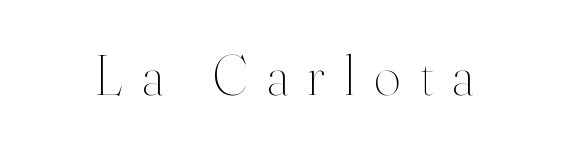
The image shows 56 px thin type, upright; set unusually wide letter spacing (+0.35 em), not underlined; high stroke contrast and a small x-height.
